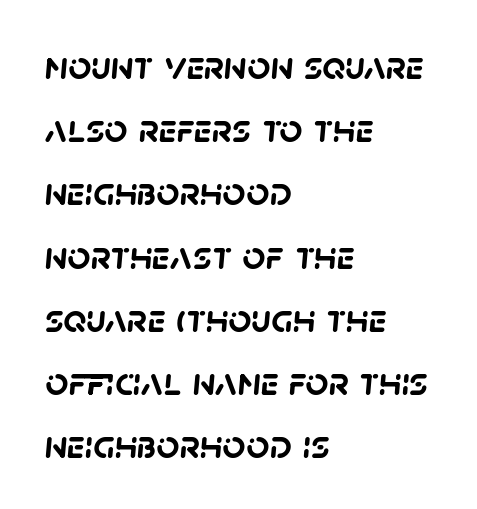
Q: Is the text bold? A: Yes.
Q: Is the typeface a serif or a sans-serif typeface? A: Sans-serif.
Q: Is the text underlined? A: No.
Q: How is the paragraph aligned? A: Left-aligned.
Q: Is the spacing between letters normal or unusually wide? A: Normal.
Q: Is the spacing between lines tight, normal or loose? A: Normal.
Q: Width (condensed, normal, or wide)? A: Normal.
Q: Stroke contrast? A: Low.
Q: x-height? A: Large.
Q: Monospaced? A: No.
